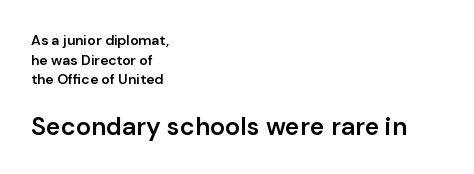
This sample uses plain, unmodified letter spacing. The letters are semibold — heavier than regular but short of a full bold. These lines sit exactly where default settings would place them. Top chunk: small. Bottom chunk: large.
